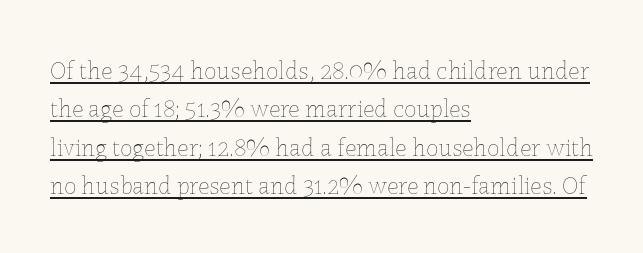
The image shows 25 px text type, upright; set left-aligned, normal line spacing (1.54x), normal letter spacing, underlined.
